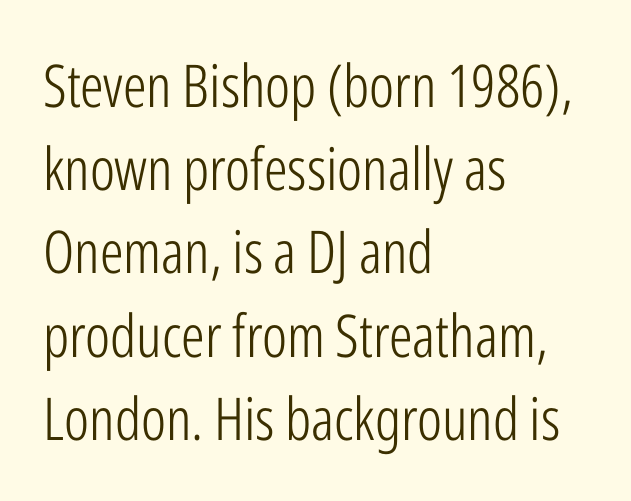
The image shows 59 px light, condensed sans-serif type, upright; set left-aligned, normal line spacing (1.41x), normal letter spacing, not underlined; low stroke contrast and a medium x-height.
